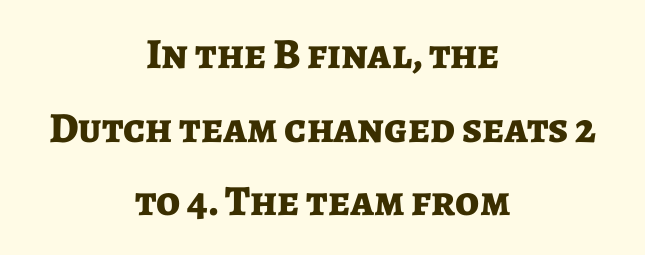
The image shows 43 px bold sans-serif type, upright; set centered, line spacing 1.71x, normal letter spacing, not underlined; low stroke contrast and a medium x-height.
